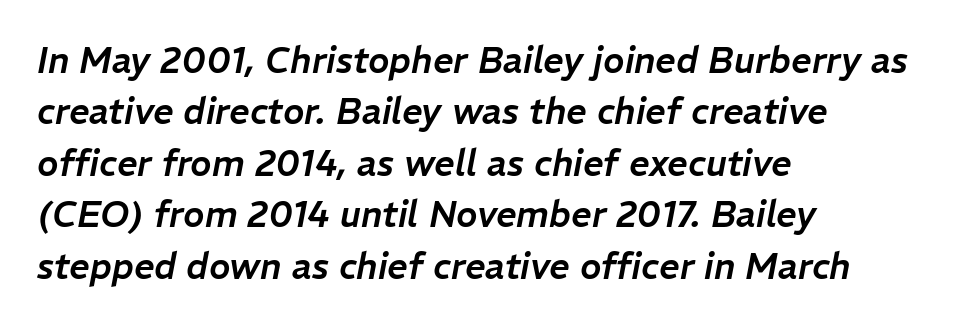
Character widths vary here, with narrow letters taking less room than wide ones. Compared with typical paragraphs, the rows here are spaced about the same. These lines keep a tight, regular rhythm from letter to letter. Check the space under the baseline: it is left empty. It's the slanting kind of type.
